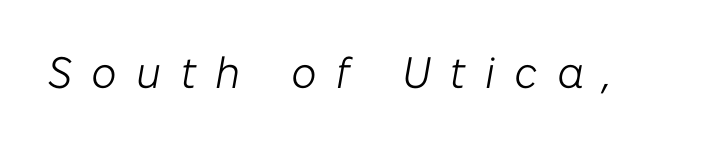
Each stroke keeps to a modest, everyday thickness or less. Nobody drew a line under any word here. Spacing verdict: proportional, widths tailored to each character. The gaps between neighbouring characters are conspicuously large.
